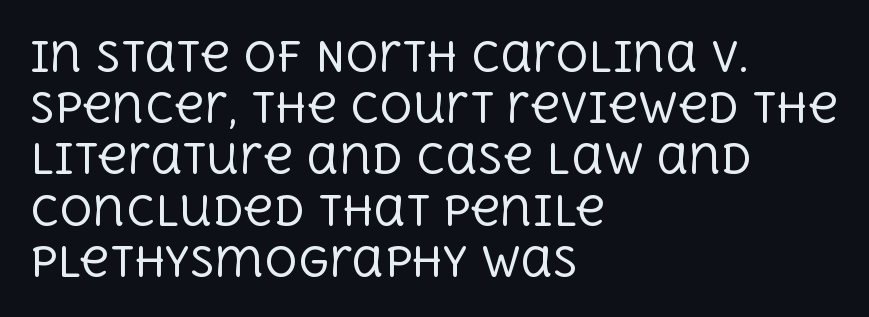
Successive baselines arrive at the customary interval. No word sits above an underline. Teacher's note: observe the even left margin — that is flush-left alignment. Looks like regular typesetting: each glyph gets only the width it needs. The letters stand straight up with perfectly vertical stems.
